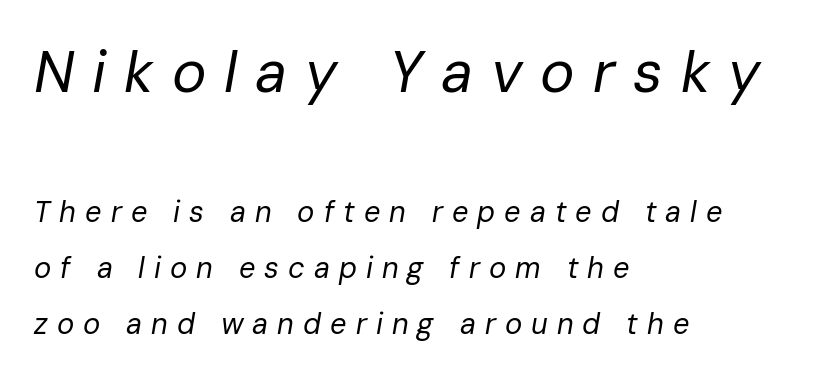
The letters look calm and open, with moderate or lighter stems. These lines stand farther apart than default settings would place them. The area under the type is left untouched. All the whitespace from short lines collects on the right. Italic: yes, the glyphs are oblique. Here the designer chose a conventional face with non-uniform glyph widths.
